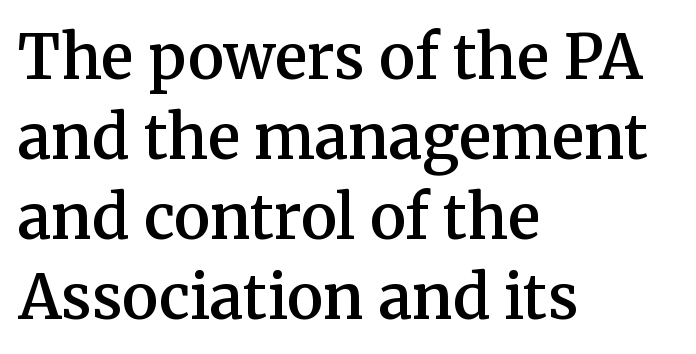
Q: Is the text bold? A: Semi-bold.
Q: Is the text italic (slanted)? A: No, it is upright.
Q: Is the typeface a serif or a sans-serif typeface? A: Serif.
Q: Is the text underlined? A: No.
Q: How is the paragraph aligned? A: Left-aligned.
Q: Is the spacing between letters normal or unusually wide? A: Normal.
Q: Is the spacing between lines tight, normal or loose? A: Normal.
Q: Width (condensed, normal, or wide)? A: Normal.
Q: Stroke contrast? A: Medium.
Q: x-height? A: Medium.
Q: Monospaced? A: No.
